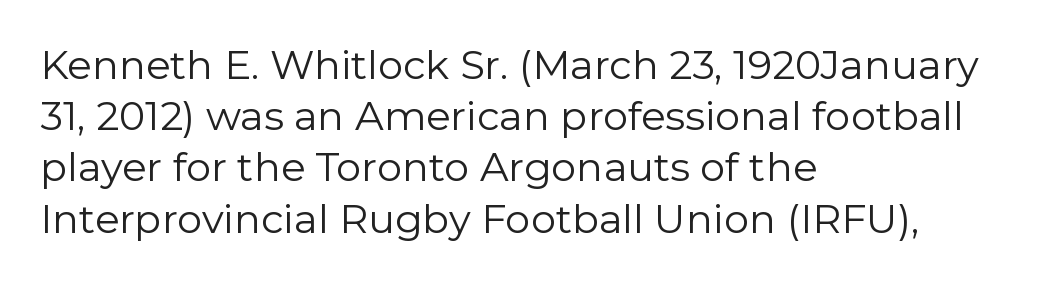
Horizontal alignment here is leftward, the default for most running prose. Evenly set lines give the paragraph a standard silhouette. Plain, unruled lines of type. The axis of the letterforms is exactly vertical.
